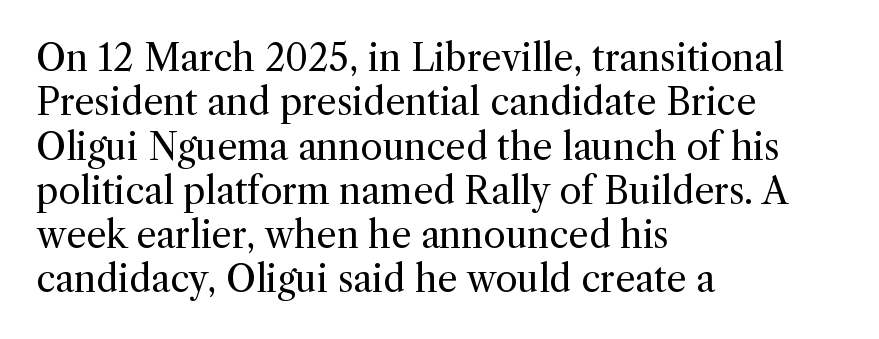
The type sits square on the baseline with zero lean. The rag falls on the right side of this text block. Letters rest on an invisible, unmarked baseline. Little horizontal feet cap the strokes, marking this as serif type. The passage shown is not bold in any degree.
